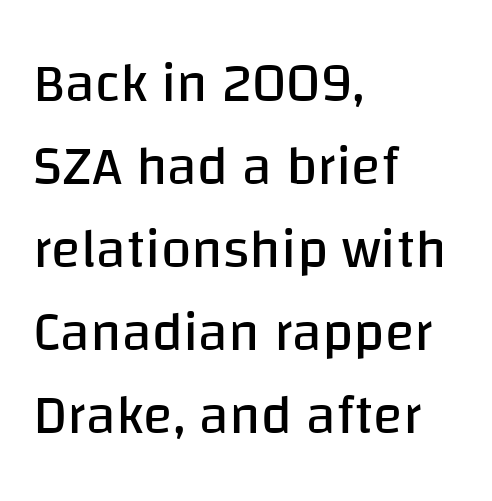
Q: Is the text bold? A: No.
Q: Is the text italic (slanted)? A: No, it is upright.
Q: Is the typeface a serif or a sans-serif typeface? A: Sans-serif.
Q: Is the text underlined? A: No.
Q: How is the paragraph aligned? A: Left-aligned.
Q: Is the spacing between letters normal or unusually wide? A: Normal.
Q: Is the spacing between lines tight, normal or loose? A: Normal.
Q: Width (condensed, normal, or wide)? A: Normal.
Q: Stroke contrast? A: Low.
Q: x-height? A: Large.
Q: Monospaced? A: No.
